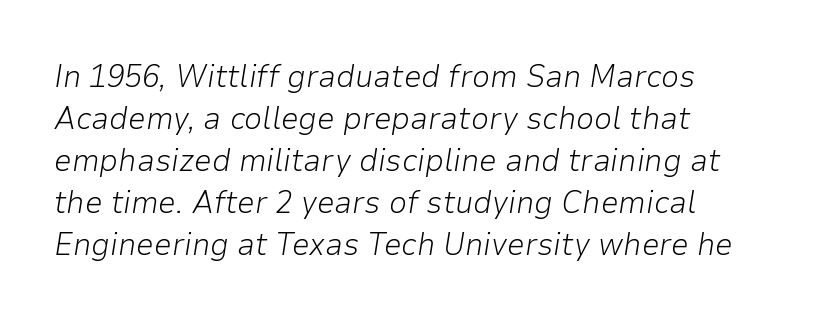
{"italic": "yes", "lean": "right", "slant_degrees": 9, "bold": "no", "weight": "light", "width": "normal", "stroke_contrast": "low", "x_height": "medium", "monospaced": "no", "underline": "no", "line_spacing": "normal", "line_spacing_ratio": 1.31, "letter_spacing": "normal", "letter_spacing_em": 0.0, "glyph_px": 32}
